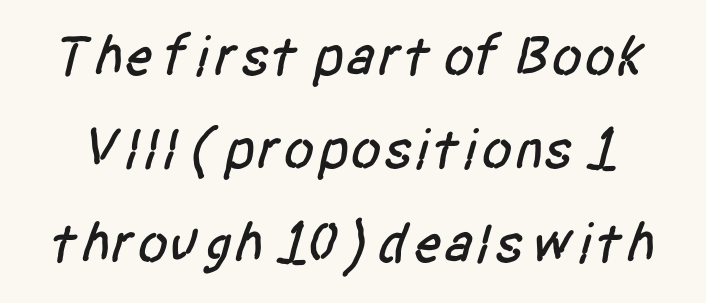
Classification — sans serif. Underline: absent. The face used here is proportionally spaced, like ordinary book or web type. How are the letters spaced? Ordinarily, with no added tracking. Regular leading.
